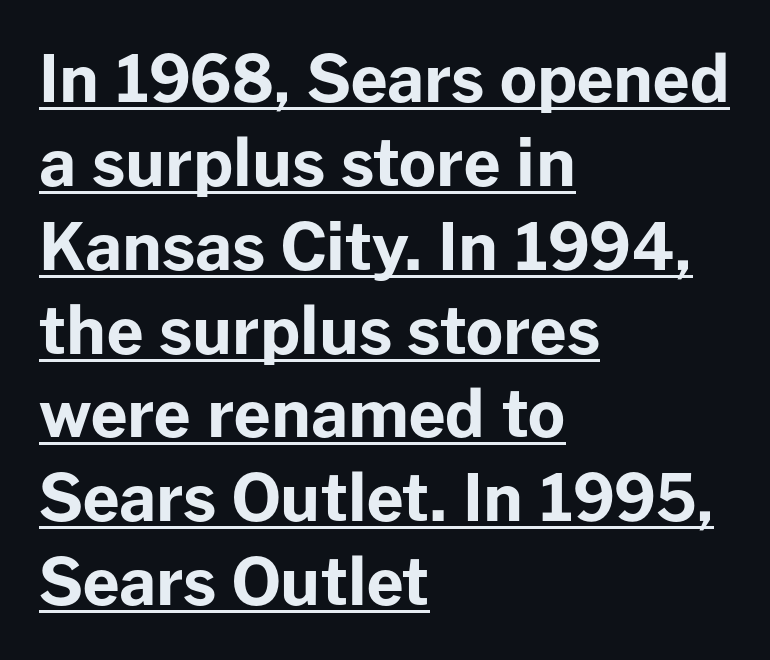
The image shows 65 px bold sans-serif type, upright; set left-aligned, normal line spacing (1.29x), normal letter spacing, underlined; low stroke contrast and a medium x-height.
